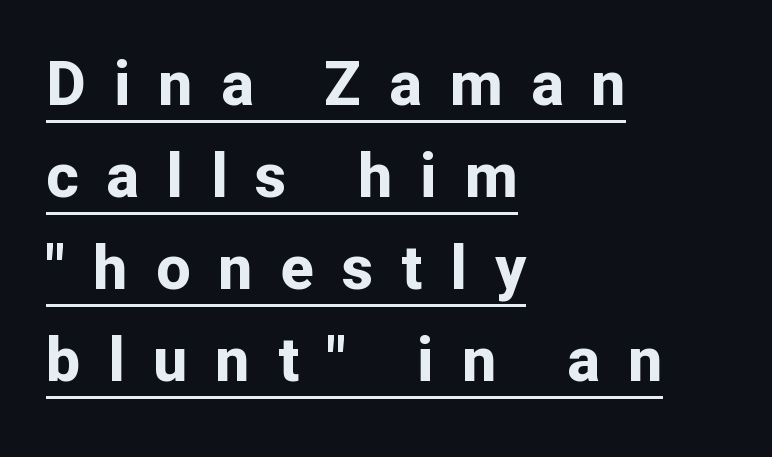
The letters advance in unequal steps, a hallmark of proportional type. Characters follow at a spacing far wider than the type designer built in. What kind of face is this? One without serifs — a sans. A classic flush-left, rag-right setting is used for this passage. One glance says typical: line gaps are just what's usual. Notice how a bar underscores the lettering throughout.
